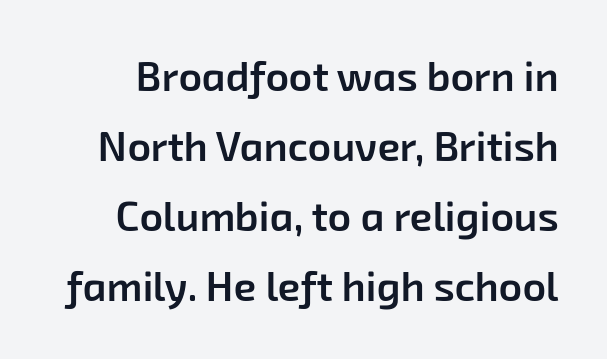
{"serif": "no", "bold": "semi", "weight": "semibold", "width": "normal", "stroke_contrast": "low", "x_height": "medium", "monospaced": "no", "underline": "no", "line_spacing_ratio": 1.71, "letter_spacing": "normal", "letter_spacing_em": 0.0, "glyph_px": 41}
